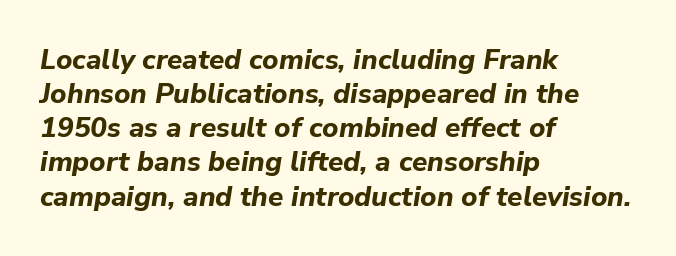
{"italic": "yes", "lean": "right", "slant_degrees": 9, "bold": "yes", "weight": "bold", "width": "normal", "stroke_contrast": "low", "x_height": "medium", "monospaced": "no", "underline": "no", "align": "left", "line_spacing_ratio": 1.22, "letter_spacing": "normal", "letter_spacing_em": 0.0, "glyph_px": 28}
